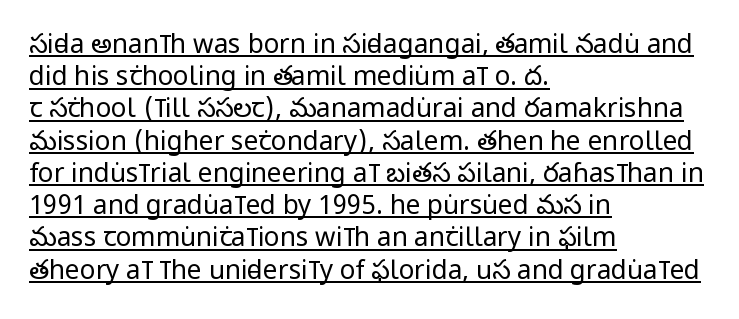
Q: Is the text bold? A: No.
Q: Is the text italic (slanted)? A: No, it is upright.
Q: Is the text underlined? A: Yes.
Q: How is the paragraph aligned? A: Left-aligned.
Q: Is the spacing between letters normal or unusually wide? A: Normal.
